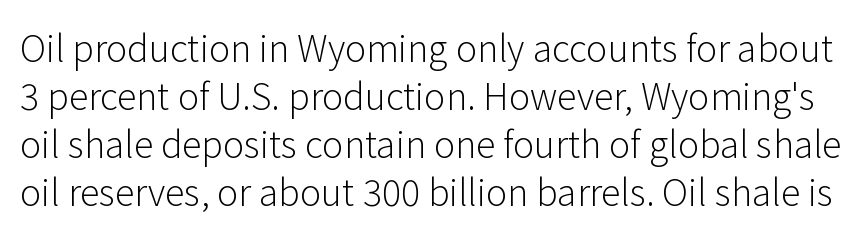
The image shows 36 px light sans-serif type, upright; set normal line spacing (1.33x), normal letter spacing, not underlined; low stroke contrast and a medium x-height.
